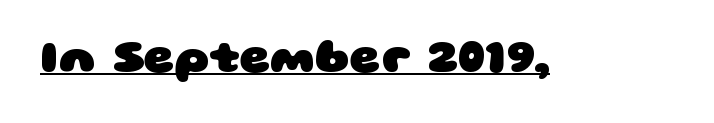
Proportional: the letters do not fall into vertical columns. Strokes here are thick enough to call this a true bold. Nothing sits at the stroke ends, so this counts as sans-serif. Underlining? Definitely there. Tracking here is standard; glyphs follow each other at the usual distance.
